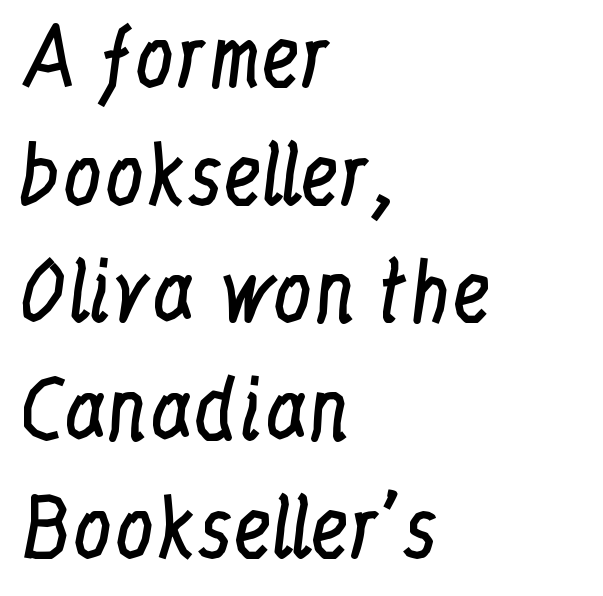
The image shows 79 px regular-weight, condensed serif type; set left-aligned, normal line spacing (1.49x), normal letter spacing, not underlined; low stroke contrast and a medium x-height.
